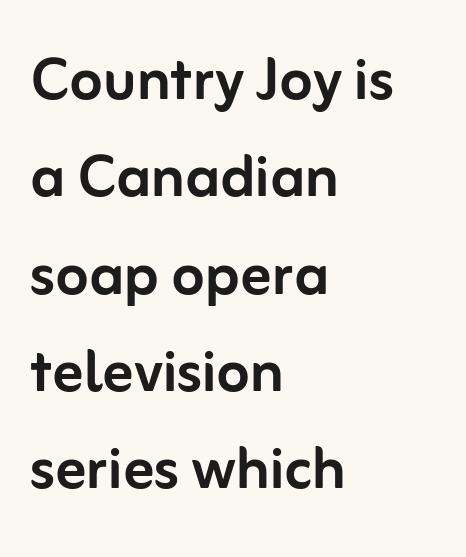
The image shows 76 px sans-serif type, upright; set left-aligned, normal line spacing (1.28x), normal letter spacing, not underlined; low stroke contrast and a medium x-height.
